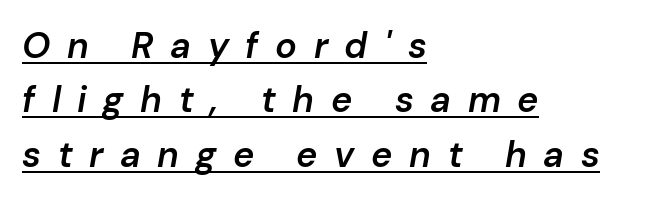
{"italic": "yes", "lean": "right", "slant_degrees": 10, "bold": "semi", "weight": "semibold", "width": "normal", "stroke_contrast": "low", "x_height": "medium", "monospaced": "no", "underline": "yes", "align": "left", "line_spacing": "normal", "line_spacing_ratio": 1.51, "letter_spacing": "wide", "letter_spacing_em": 0.46, "glyph_px": 36}
